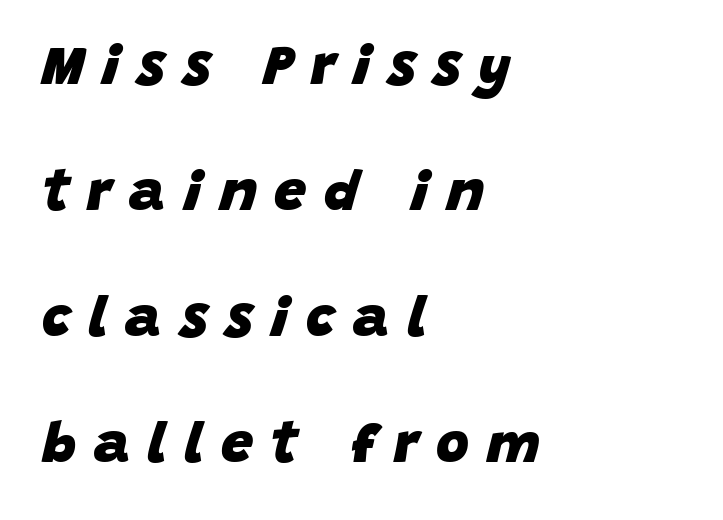
Q: Is the text bold? A: Yes.
Q: Is the text italic (slanted)? A: Yes, it leans right by about 15 degrees.
Q: Is the text underlined? A: No.
Q: How is the paragraph aligned? A: Left-aligned.
Q: Is the spacing between letters normal or unusually wide? A: Unusually wide.
Q: Is the spacing between lines tight, normal or loose? A: Loose.
Q: Width (condensed, normal, or wide)? A: Normal.
Q: Stroke contrast? A: Low.
Q: x-height? A: Large.
Q: Monospaced? A: No.
